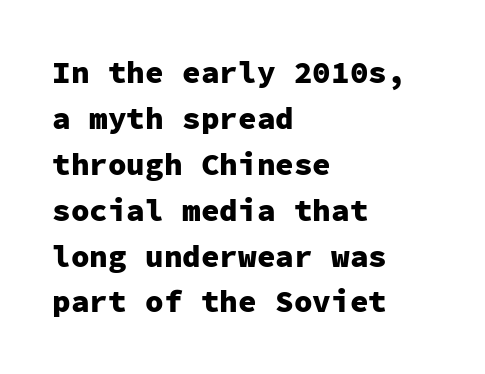
The image shows 31 px heavy sans-serif type, upright, monospaced; set left-aligned, normal line spacing (1.48x), normal letter spacing, not underlined; low stroke contrast and a medium x-height.
